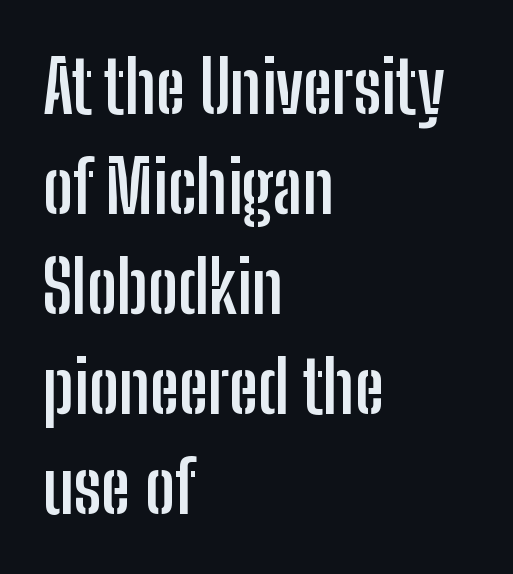
Font category for this specimen: sans-serif. The rendering uses a bold face; every stroke is thick and dark. These lines are rendered in a variable-pitch font. The space beneath each line is pristine and unruled.
